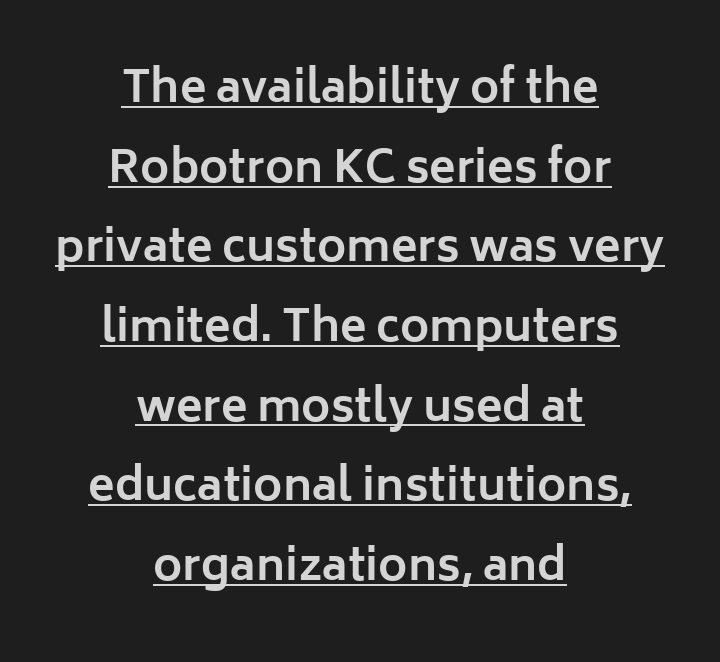
Q: Is the text bold? A: Yes.
Q: Is the text italic (slanted)? A: No, it is upright.
Q: Is the typeface a serif or a sans-serif typeface? A: Sans-serif.
Q: Is the text underlined? A: Yes.
Q: How is the paragraph aligned? A: Centered.
Q: Is the spacing between letters normal or unusually wide? A: Normal.
Q: Width (condensed, normal, or wide)? A: Normal.
Q: Stroke contrast? A: Low.
Q: x-height? A: Medium.
Q: Monospaced? A: No.
